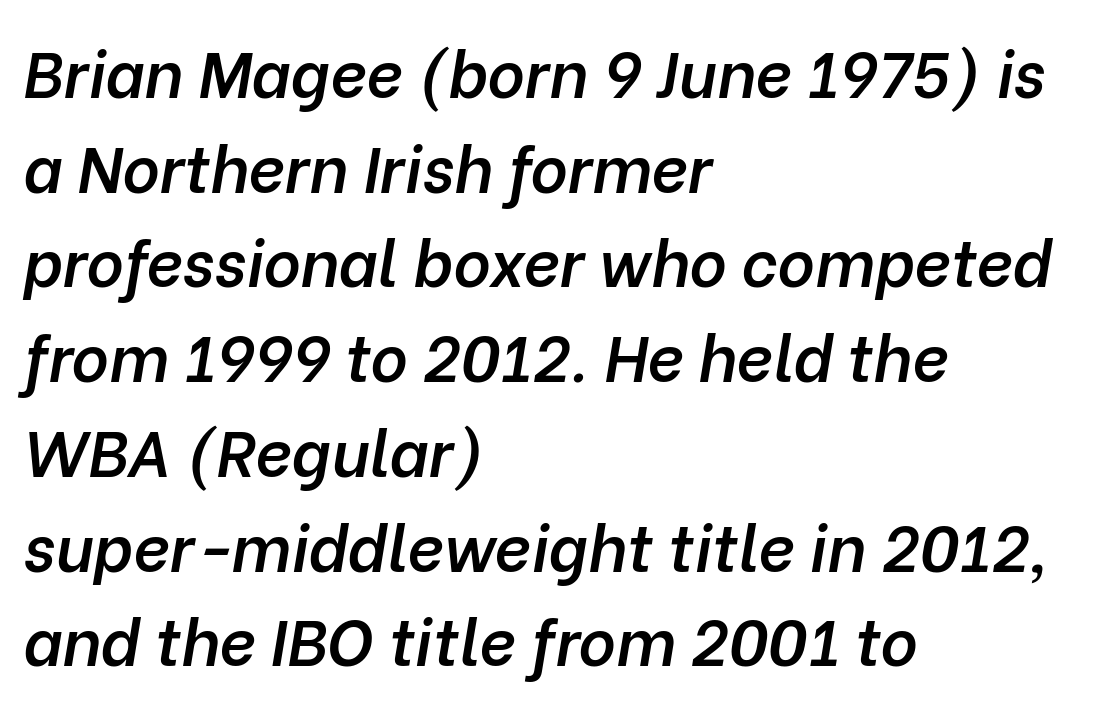
The image shows 64 px semibold type, italic (leaning right); set left-aligned, normal line spacing (1.48x), normal letter spacing, not underlined; low stroke contrast and a medium x-height.
